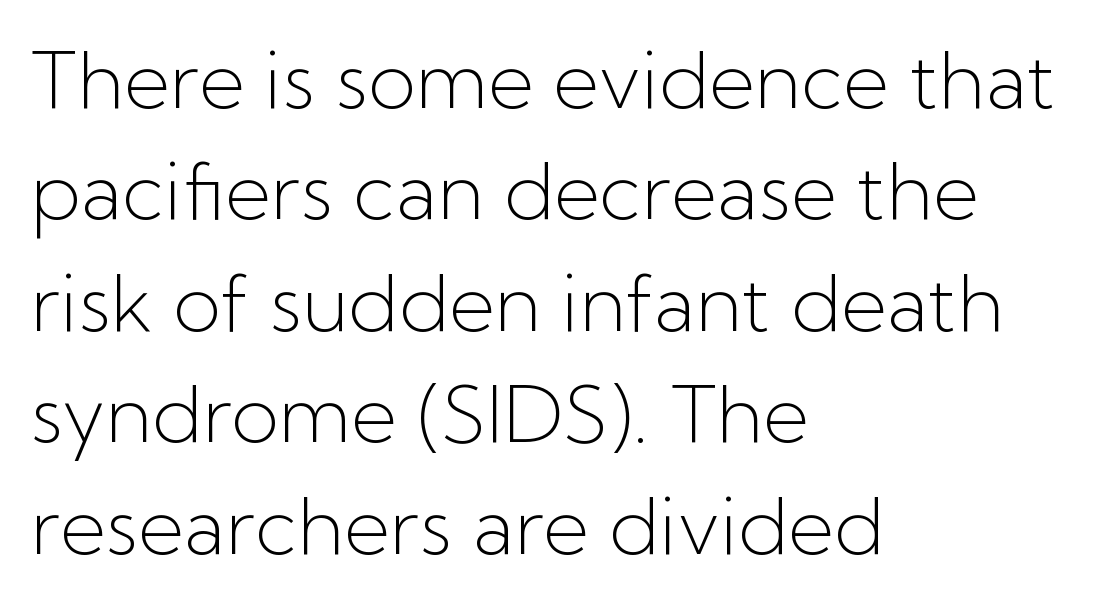
The image shows 79 px light sans-serif type, upright; set left-aligned, normal line spacing (1.41x), normal letter spacing, not underlined; low stroke contrast and a medium x-height.
